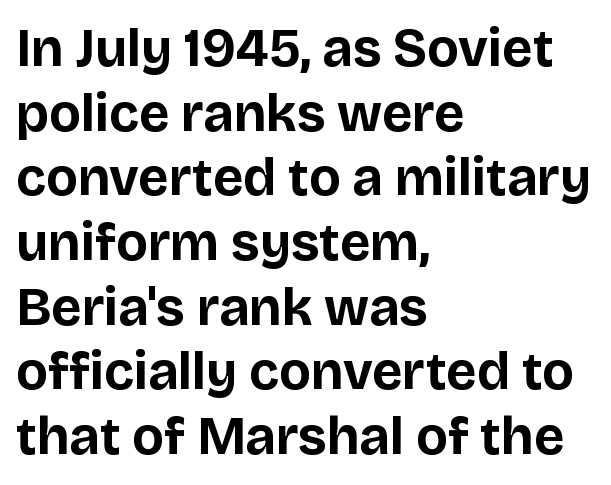
{"serif": "no", "italic": "no", "bold": "yes", "weight": "bold", "width": "normal", "stroke_contrast": "low", "x_height": "large", "monospaced": "no", "underline": "no", "align": "left", "line_spacing_ratio": 1.22, "letter_spacing": "normal", "letter_spacing_em": 0.0, "glyph_px": 53}
